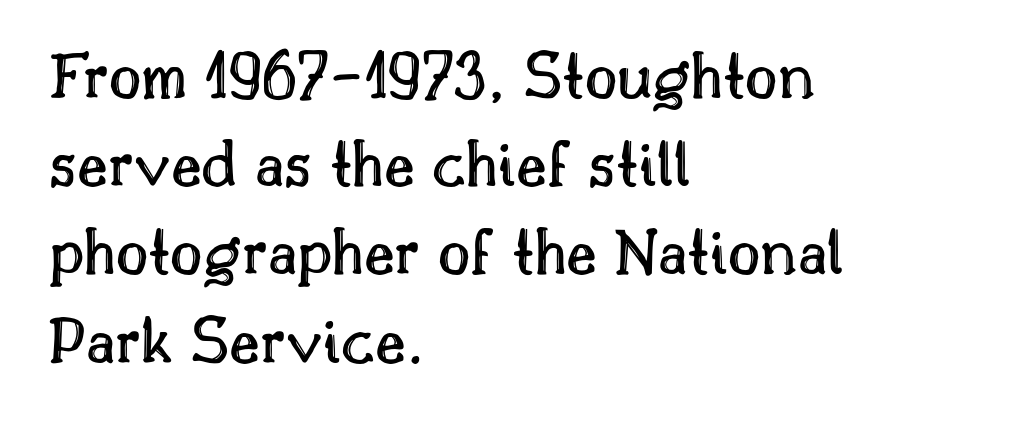
Q: Is the text italic (slanted)? A: No, it is upright.
Q: Is the text underlined? A: No.
Q: How is the paragraph aligned? A: Left-aligned.
Q: Is the spacing between letters normal or unusually wide? A: Normal.
Q: Is the spacing between lines tight, normal or loose? A: Normal.
Q: Width (condensed, normal, or wide)? A: Normal.
Q: x-height? A: Small.
Q: Monospaced? A: No.
